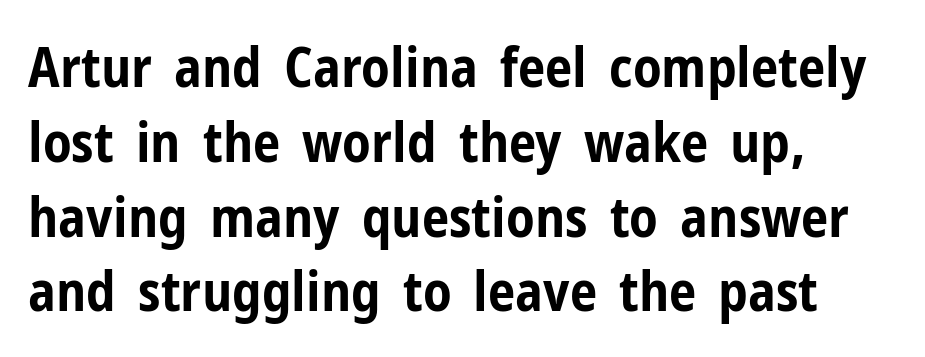
{"serif": "no", "italic": "no", "bold": "yes", "weight": "bold", "width": "condensed", "stroke_contrast": "low", "x_height": "medium", "monospaced": "no", "underline": "no", "align": "left", "line_spacing": "normal", "line_spacing_ratio": 1.36, "letter_spacing": "normal", "letter_spacing_em": 0.0, "glyph_px": 55}
